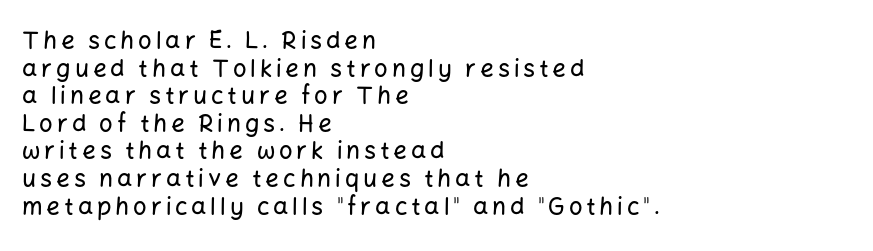
The image shows 24 px text type, upright; set left-aligned, tight line spacing (1.15x), not underlined.
